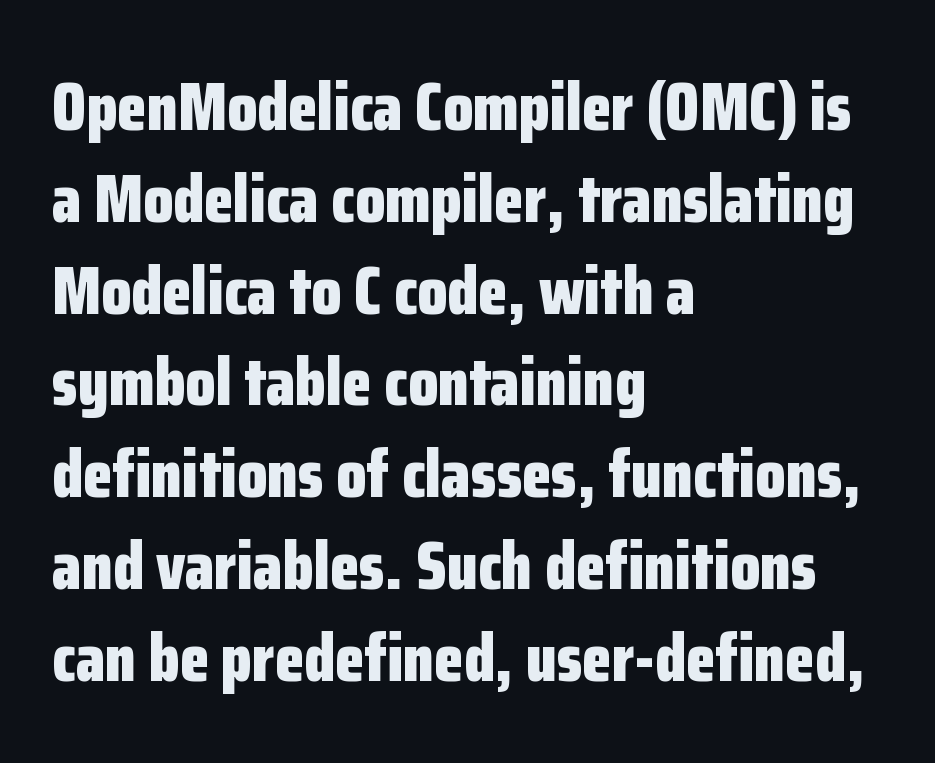
{"serif": "no", "italic": "no", "bold": "yes", "weight": "bold", "width": "condensed", "stroke_contrast": "low", "x_height": "medium", "monospaced": "no", "underline": "no", "align": "left", "line_spacing": "normal", "line_spacing_ratio": 1.35, "letter_spacing": "normal", "letter_spacing_em": 0.0, "glyph_px": 68}
